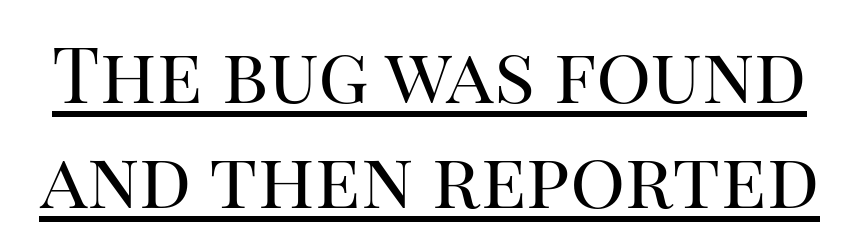
{"serif": "yes", "italic": "no", "bold": "no", "weight": "regular", "width": "normal", "stroke_contrast": "high", "x_height": "large", "monospaced": "no", "underline": "yes", "line_spacing": "normal", "line_spacing_ratio": 1.36, "letter_spacing": "normal", "letter_spacing_em": 0.0, "glyph_px": 77}
